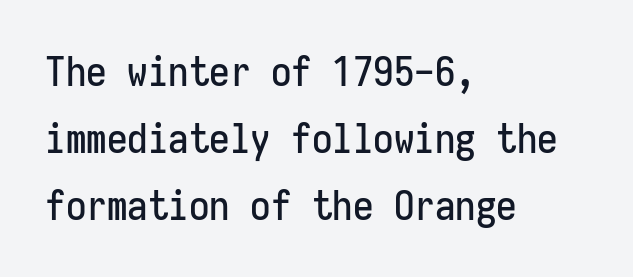
Monospaced: the letters line up in strict vertical columns. Posture: vertical. Does extra space separate the letters? No, they use regular spacing. A student would call this left alignment; a typographer would say flush left, rag right. The zone under the glyphs is completely vacant.
